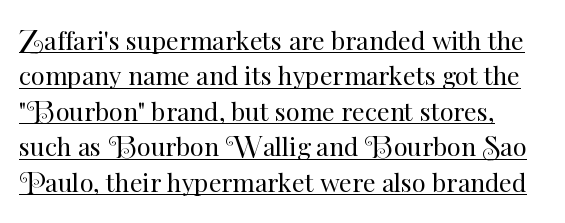
The letters stand upright; this is a roman face. Here the glyphs are tracked normally, forming tight word shapes. Summary of weight: not heavy and not bold. Underlined type. If you measured baseline to baseline, you'd find a middling distance.
